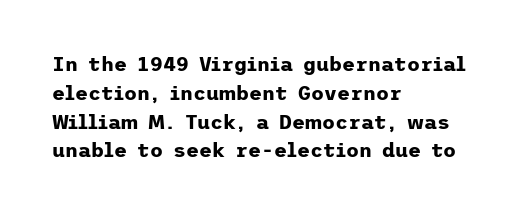
Line starts are locked; line ends wander. Bold? Absolutely — the strokes are thick and heavy. Nobody touched the tracking dial on this one. Bare-footed words on every line. These lines sit exactly where default settings would place them.
